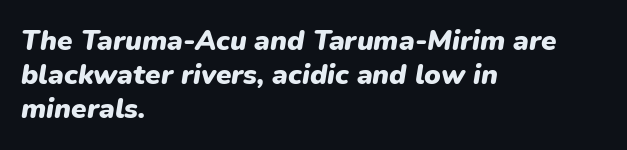
The strip under each line holds only bare page. The letterforms sit shoulder to shoulder at normal distance. Is this a fixed-width face? No — the glyphs have proportional, varying widths. Every character sits at an angle, as italics do. Visually the block forms a straight wall on the left and a jagged coastline on the right.
